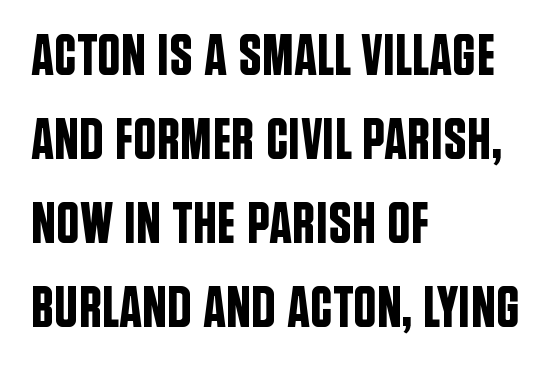
The type sits square on the baseline with zero lean. Caption: multi-line text, flush left, ragged right. Nobody drew a line under any word here. Proportional: the letters do not fall into vertical columns. Are there feet on the stems? There aren't — it's a sans. Spacing between characters is what you'd get straight out of the box.
